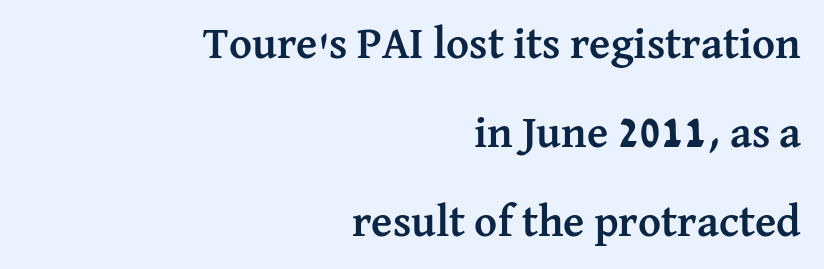
Q: Is the text bold? A: Yes.
Q: Is the text italic (slanted)? A: No, it is upright.
Q: Is the typeface a serif or a sans-serif typeface? A: Serif.
Q: Is the text underlined? A: No.
Q: How is the paragraph aligned? A: Right-aligned.
Q: Is the spacing between letters normal or unusually wide? A: Normal.
Q: Is the spacing between lines tight, normal or loose? A: Loose.
Q: Width (condensed, normal, or wide)? A: Normal.
Q: Stroke contrast? A: Medium.
Q: x-height? A: Medium.
Q: Monospaced? A: No.
